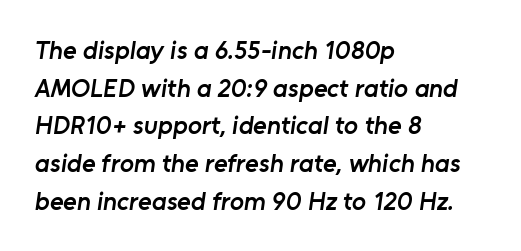
Q: Is the text bold? A: Semi-bold.
Q: Is the text underlined? A: No.
Q: How is the paragraph aligned? A: Left-aligned.
Q: Is the spacing between letters normal or unusually wide? A: Normal.
Q: Is the spacing between lines tight, normal or loose? A: Normal.
